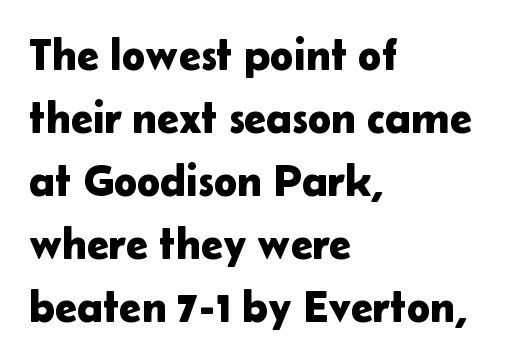
The image shows 44 px sans-serif type, upright; set left-aligned, normal line spacing (1.43x), normal letter spacing, not underlined; low stroke contrast and a medium x-height.
